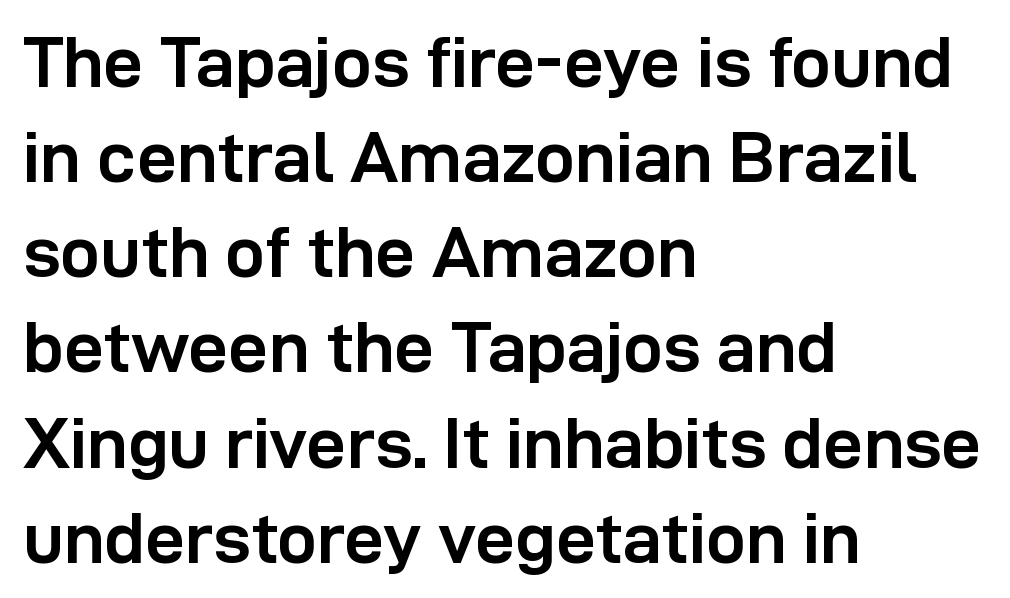
{"serif": "no", "italic": "no", "bold": "yes", "weight": "semibold", "width": "normal", "stroke_contrast": "low", "x_height": "medium", "monospaced": "no", "underline": "no", "align": "left", "line_spacing": "normal", "line_spacing_ratio": 1.34, "letter_spacing": "normal", "letter_spacing_em": 0.0, "glyph_px": 71}
